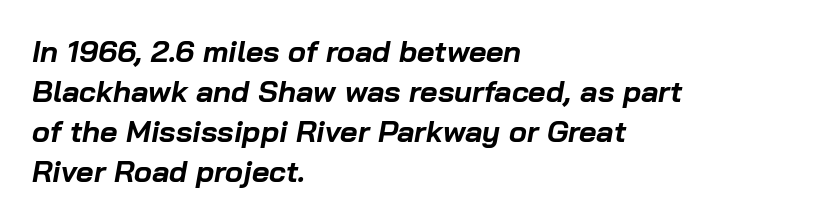
{"italic": "yes", "lean": "right", "slant_degrees": 10, "bold": "yes", "weight": "bold", "width": "normal", "stroke_contrast": "low", "x_height": "medium", "monospaced": "no", "underline": "no", "align": "left", "line_spacing": "normal", "line_spacing_ratio": 1.33, "letter_spacing": "normal", "letter_spacing_em": 0.0, "glyph_px": 30}
